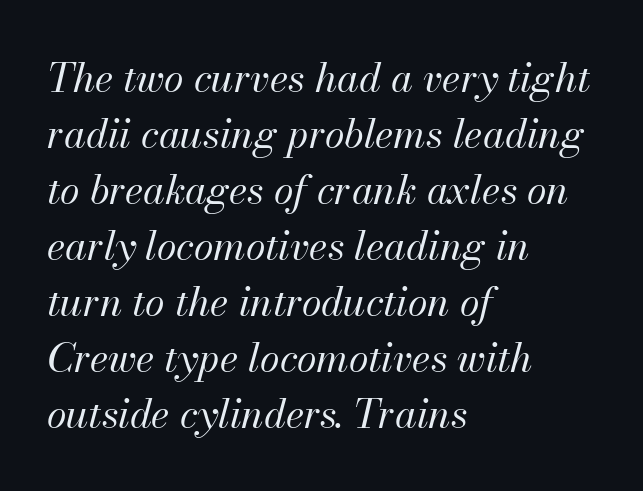
The image shows 40 px regular-weight type, italic (leaning right); set left-aligned, normal line spacing (1.4x), normal letter spacing, not underlined; medium stroke contrast and a small x-height.
